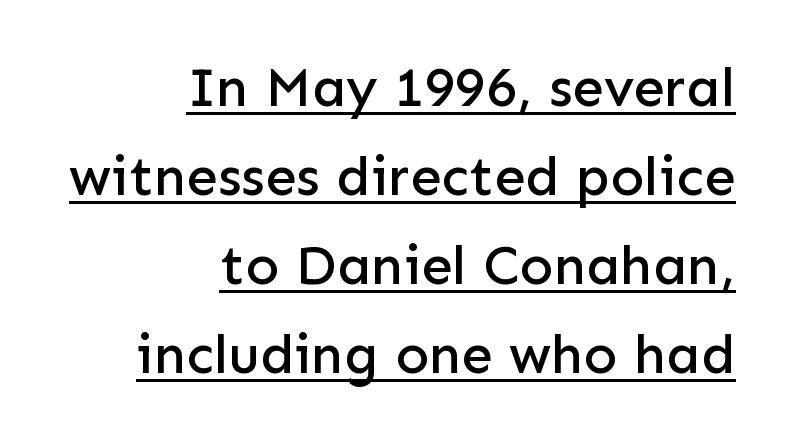
These lines keep a tight, regular rhythm from letter to letter. This is the regular roman posture of the typeface. These lines are composed in type without serifs. Students, observe: this is what conventionally led text looks like. Each line ends at the same right margin while the left side varies. The letters advance in unequal steps, a hallmark of proportional type.
